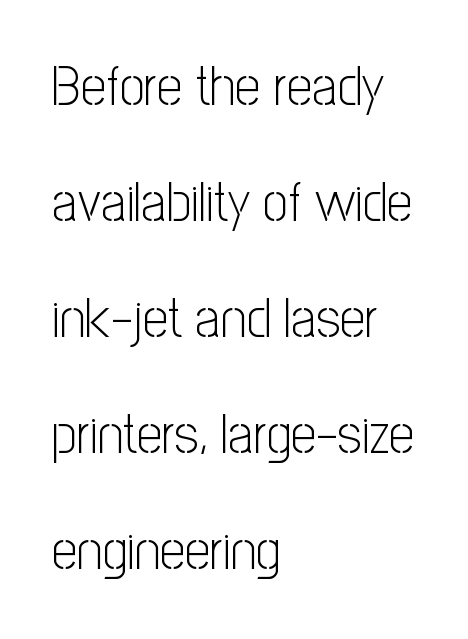
Q: Is the text bold? A: No.
Q: Is the text italic (slanted)? A: No, it is upright.
Q: Is the typeface a serif or a sans-serif typeface? A: Sans-serif.
Q: Is the text underlined? A: No.
Q: How is the paragraph aligned? A: Left-aligned.
Q: Is the spacing between letters normal or unusually wide? A: Normal.
Q: Is the spacing between lines tight, normal or loose? A: Loose.
Q: Width (condensed, normal, or wide)? A: Condensed.
Q: Stroke contrast? A: Low.
Q: x-height? A: Medium.
Q: Monospaced? A: No.
